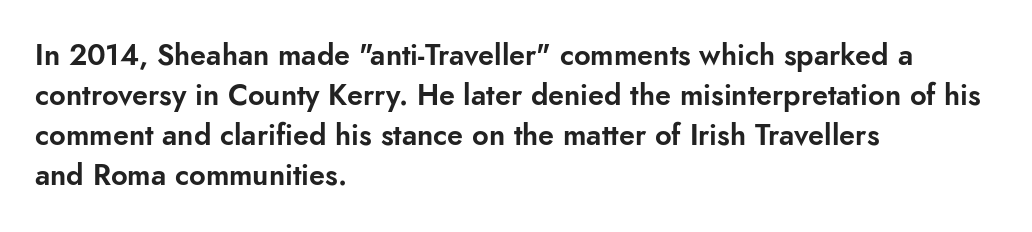
The typesetter chose a ragged-right arrangement here. Vertical strokes here are truly vertical. The rendering keeps characters at their native spacing. The rows are spaced the way most documents space them.
